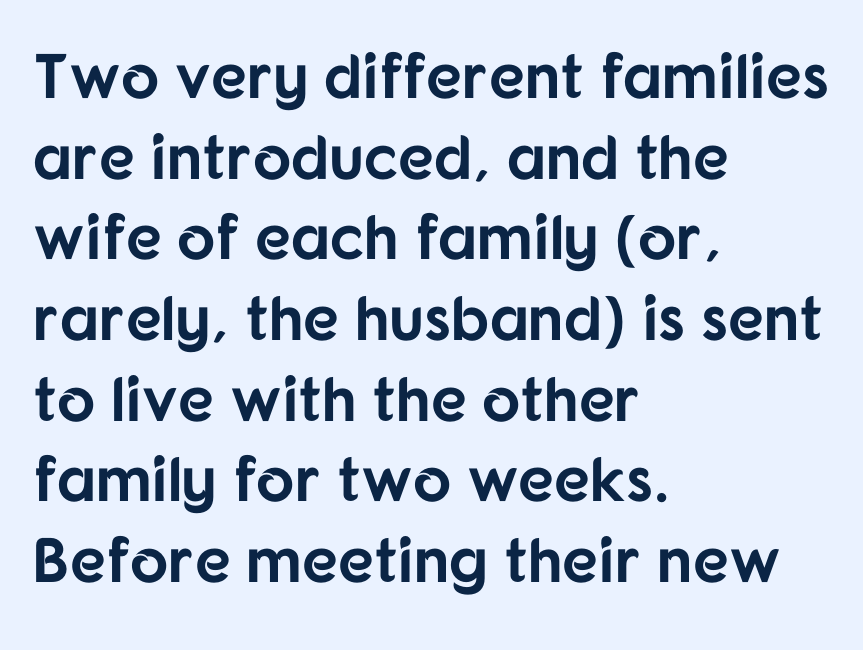
{"serif": "no", "italic": "no", "bold": "yes", "weight": "bold", "width": "normal", "stroke_contrast": "low", "x_height": "medium", "monospaced": "no", "underline": "no", "align": "left", "line_spacing": "normal", "line_spacing_ratio": 1.28, "letter_spacing": "normal", "letter_spacing_em": 0.0, "glyph_px": 63}
